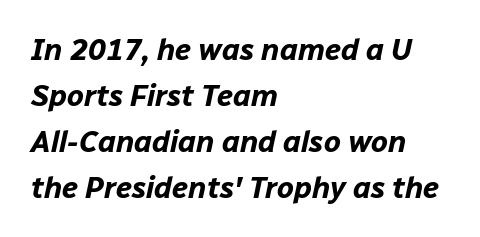
{"italic": "yes", "lean": "right", "slant_degrees": 12, "bold": "yes", "weight": "bold", "width": "normal", "stroke_contrast": "low", "x_height": "medium", "monospaced": "no", "underline": "no", "align": "left", "line_spacing": "normal", "line_spacing_ratio": 1.53, "letter_spacing": "normal", "letter_spacing_em": 0.0, "glyph_px": 30}
